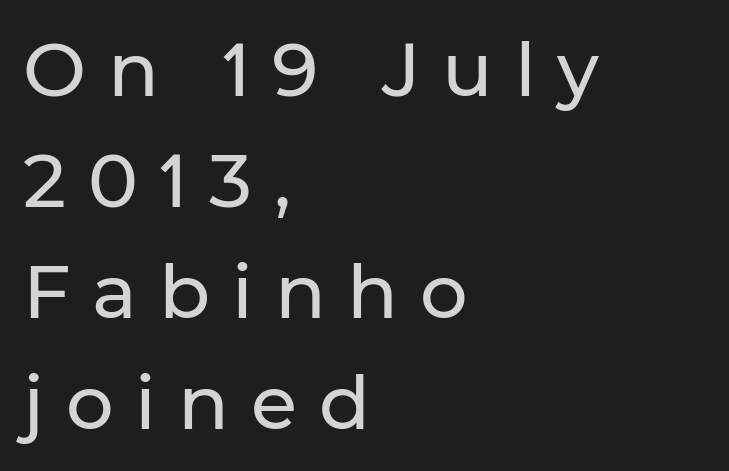
{"serif": "no", "italic": "no", "width": "normal", "stroke_contrast": "low", "x_height": "medium", "monospaced": "no", "underline": "no", "align": "left", "line_spacing": "normal", "line_spacing_ratio": 1.48, "letter_spacing": "wide", "letter_spacing_em": 0.29, "glyph_px": 75}
